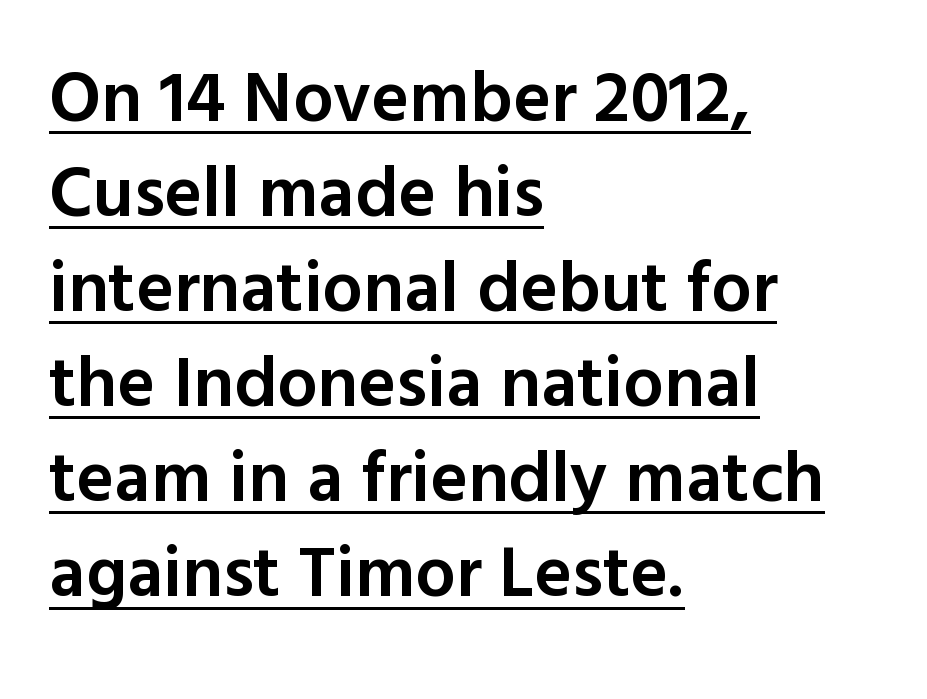
Q: Is the text bold? A: Semi-bold.
Q: Is the text italic (slanted)? A: No, it is upright.
Q: Is the typeface a serif or a sans-serif typeface? A: Sans-serif.
Q: Is the text underlined? A: Yes.
Q: How is the paragraph aligned? A: Left-aligned.
Q: Is the spacing between letters normal or unusually wide? A: Normal.
Q: Is the spacing between lines tight, normal or loose? A: Normal.
Q: Width (condensed, normal, or wide)? A: Normal.
Q: x-height? A: Medium.
Q: Monospaced? A: No.
